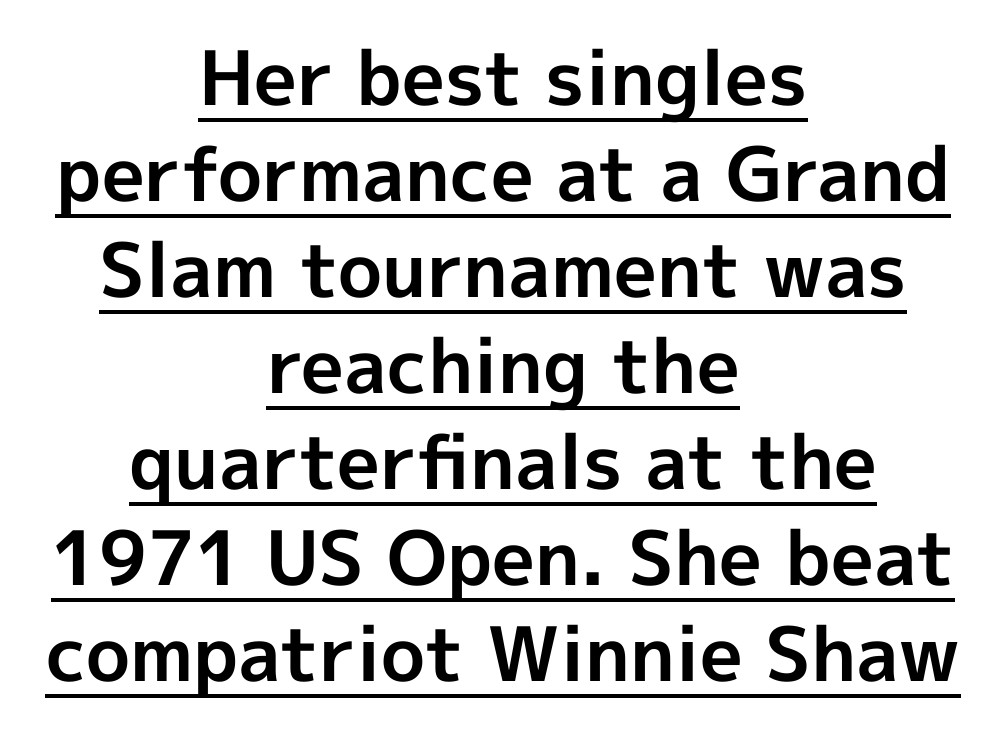
Q: Is the text bold? A: Yes.
Q: Is the text italic (slanted)? A: No, it is upright.
Q: Is the typeface a serif or a sans-serif typeface? A: Sans-serif.
Q: Is the text underlined? A: Yes.
Q: How is the paragraph aligned? A: Centered.
Q: Is the spacing between letters normal or unusually wide? A: Normal.
Q: Is the spacing between lines tight, normal or loose? A: Normal.
Q: Width (condensed, normal, or wide)? A: Normal.
Q: x-height? A: Medium.
Q: Monospaced? A: No.
